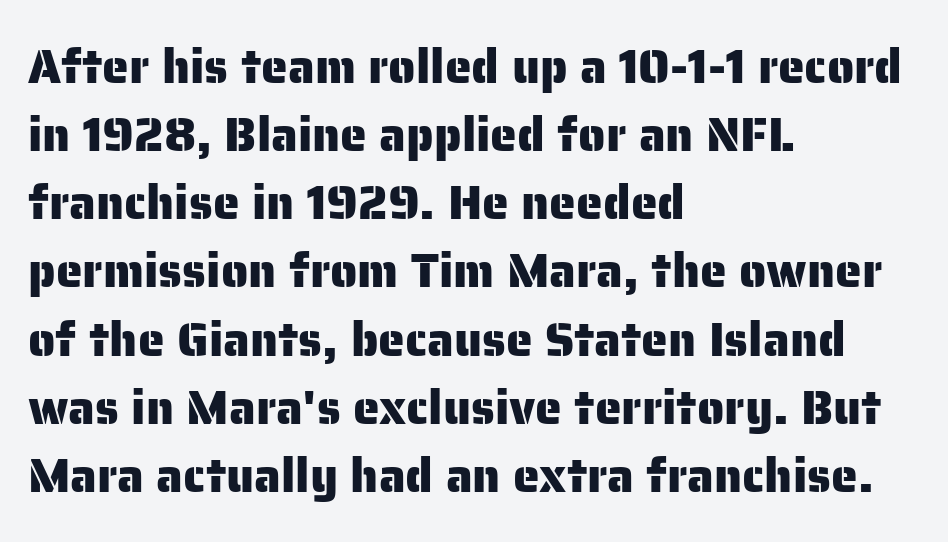
{"serif": "no", "italic": "no", "width": "normal", "stroke_contrast": "low", "x_height": "medium", "monospaced": "no", "underline": "no", "align": "left", "line_spacing": "normal", "line_spacing_ratio": 1.42, "letter_spacing": "normal", "letter_spacing_em": 0.0, "glyph_px": 48}
